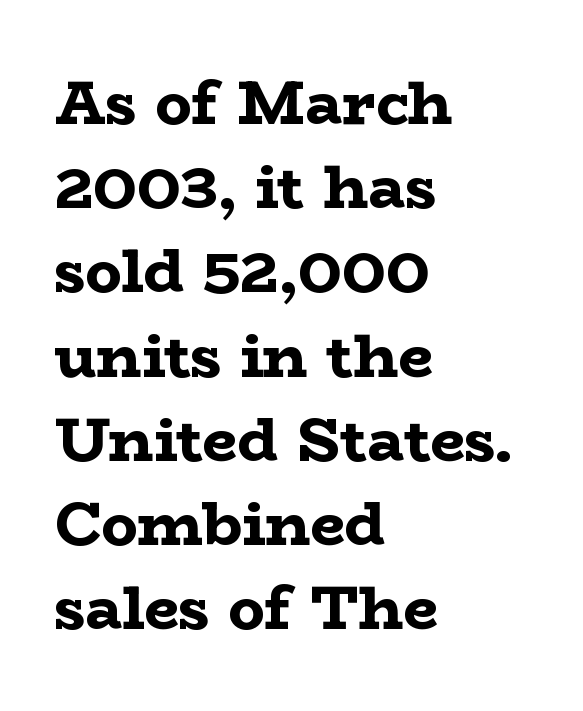
{"serif": "yes", "italic": "no", "bold": "yes", "weight": "bold", "width": "wide", "stroke_contrast": "low", "x_height": "medium", "monospaced": "no", "underline": "no", "align": "left", "line_spacing": "normal", "line_spacing_ratio": 1.38, "letter_spacing": "normal", "letter_spacing_em": 0.0, "glyph_px": 61}
